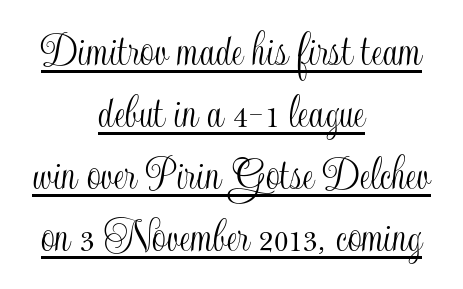
Does a line run under the words? Yes, clearly. The letters advance in unequal steps, a hallmark of proportional type. In CSS terms this would be text-align: center. The type is set solid horizontally, with unmodified tracking.
